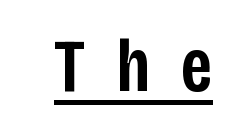
The image shows 76 px semibold, condensed sans-serif type, upright; set unusually wide letter spacing (+0.41 em), underlined; low stroke contrast and a large x-height.
